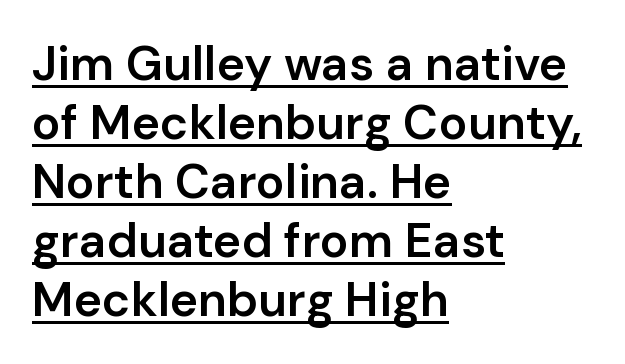
Q: Is the text bold? A: Semi-bold.
Q: Is the text italic (slanted)? A: No, it is upright.
Q: Is the typeface a serif or a sans-serif typeface? A: Sans-serif.
Q: Is the text underlined? A: Yes.
Q: How is the paragraph aligned? A: Left-aligned.
Q: Is the spacing between letters normal or unusually wide? A: Normal.
Q: Width (condensed, normal, or wide)? A: Normal.
Q: Stroke contrast? A: Low.
Q: x-height? A: Medium.
Q: Monospaced? A: No.
